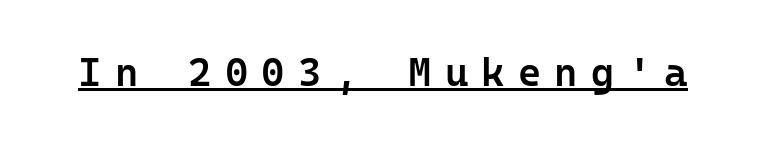
Q: Is the text bold? A: Semi-bold.
Q: Is the text italic (slanted)? A: No, it is upright.
Q: Is the typeface a serif or a sans-serif typeface? A: Sans-serif.
Q: Is the text underlined? A: Yes.
Q: Is the spacing between letters normal or unusually wide? A: Unusually wide.
Q: Width (condensed, normal, or wide)? A: Normal.
Q: Stroke contrast? A: Low.
Q: x-height? A: Medium.
